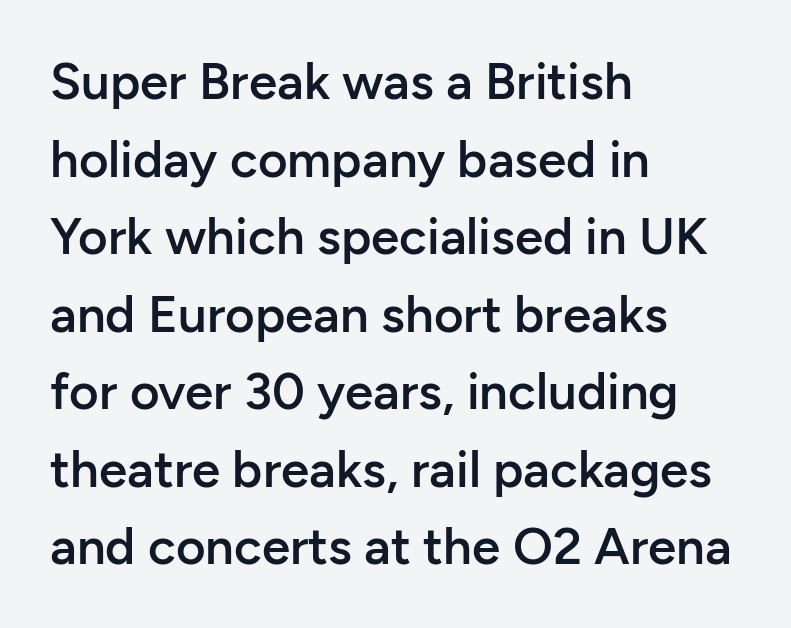
Q: Is the text bold? A: Semi-bold.
Q: Is the text italic (slanted)? A: No, it is upright.
Q: Is the typeface a serif or a sans-serif typeface? A: Sans-serif.
Q: Is the text underlined? A: No.
Q: How is the paragraph aligned? A: Left-aligned.
Q: Is the spacing between letters normal or unusually wide? A: Normal.
Q: Is the spacing between lines tight, normal or loose? A: Normal.
Q: Width (condensed, normal, or wide)? A: Normal.
Q: Stroke contrast? A: Low.
Q: x-height? A: Medium.
Q: Monospaced? A: No.
